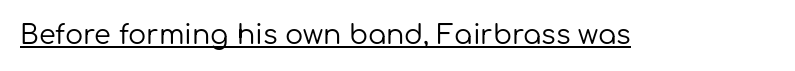
The image shows 27 px text type, upright; set normal letter spacing, underlined.
